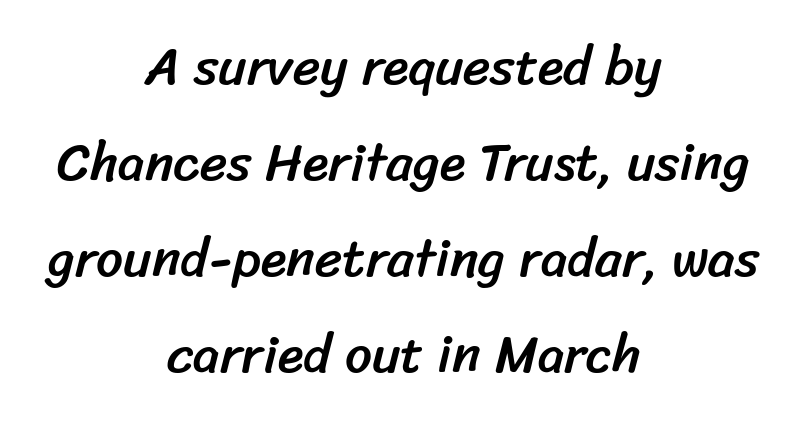
Q: Is the typeface a serif or a sans-serif typeface? A: Sans-serif.
Q: Is the text underlined? A: No.
Q: How is the paragraph aligned? A: Centered.
Q: Is the spacing between letters normal or unusually wide? A: Normal.
Q: Width (condensed, normal, or wide)? A: Normal.
Q: Stroke contrast? A: Low.
Q: x-height? A: Medium.
Q: Monospaced? A: No.
